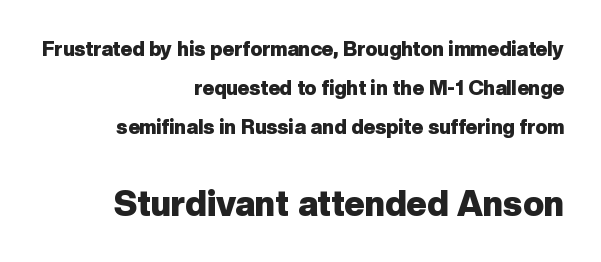
The paragraph shown leans on its right margin. Descenders hang freely into open space. A typesetter would call this zero additional tracking. Two sizes are in play, and the larger belongs to the second block. The passage shown is emphatically bold. Proportional: the letters do not fall into vertical columns.
